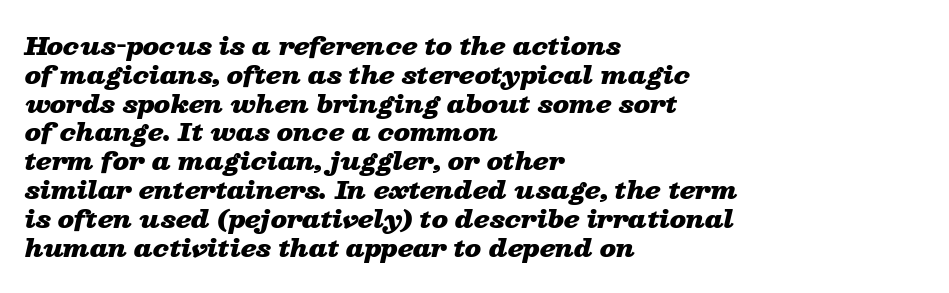
{"italic": "yes", "lean": "right", "slant_degrees": 13, "bold": "yes", "underline": "no", "align": "left", "line_spacing_ratio": 1.2, "letter_spacing": "normal", "letter_spacing_em": 0.0, "glyph_px": 24}
